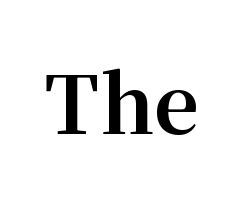
Are there feet on the stems? There are — it's a serif. Tall strokes in this sample are plumb rather than angled. Glyph-to-glyph distance matches everyday printed text. Heavy, bold letterforms. Do the characters align in a grid? No, the font is proportional.
